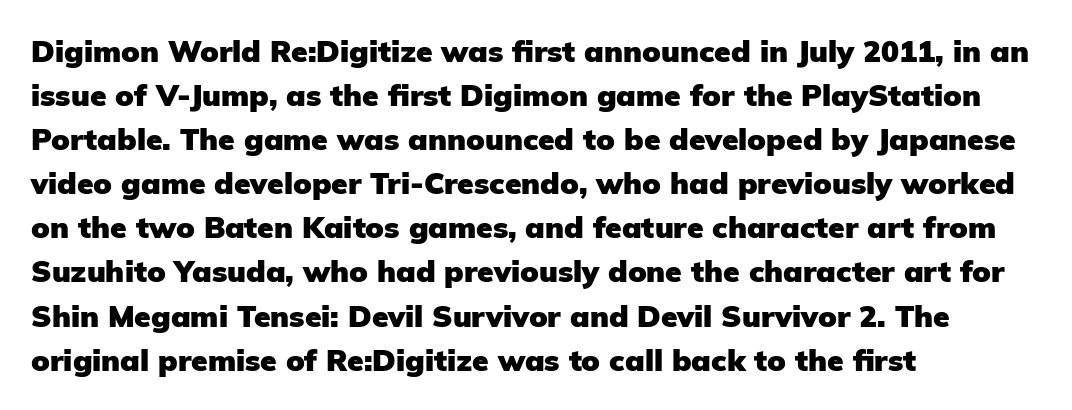
Q: Is the text bold? A: Yes.
Q: Is the text italic (slanted)? A: No, it is upright.
Q: Is the typeface a serif or a sans-serif typeface? A: Sans-serif.
Q: Is the text underlined? A: No.
Q: How is the paragraph aligned? A: Left-aligned.
Q: Is the spacing between letters normal or unusually wide? A: Normal.
Q: Is the spacing between lines tight, normal or loose? A: Normal.
Q: Width (condensed, normal, or wide)? A: Normal.
Q: Stroke contrast? A: Low.
Q: x-height? A: Medium.
Q: Monospaced? A: No.
